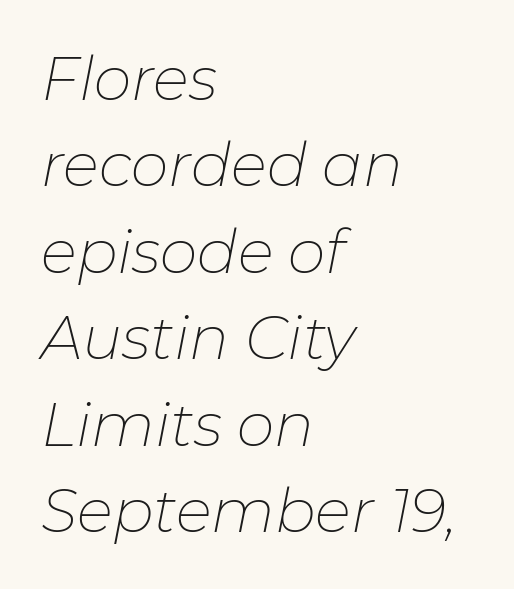
The strokes are not fattened; the text isn't bold. This sample has the flowing, uneven cadence of proportional lettering. Baseline-to-baseline distance is the conventional proportion of letter height. You could call the tracking neutral — neither tight nor loose.
